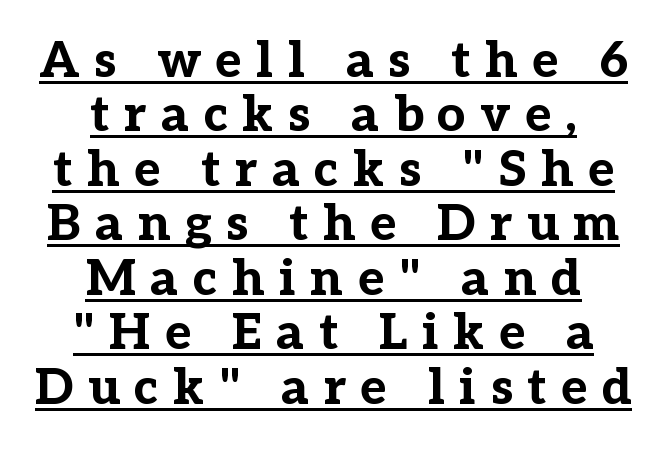
{"serif": "yes", "italic": "no", "bold": "yes", "weight": "bold", "width": "normal", "stroke_contrast": "low", "x_height": "medium", "monospaced": "no", "underline": "yes", "align": "center", "line_spacing": "tight", "line_spacing_ratio": 1.09, "letter_spacing": "wide", "letter_spacing_em": 0.29, "glyph_px": 50}
